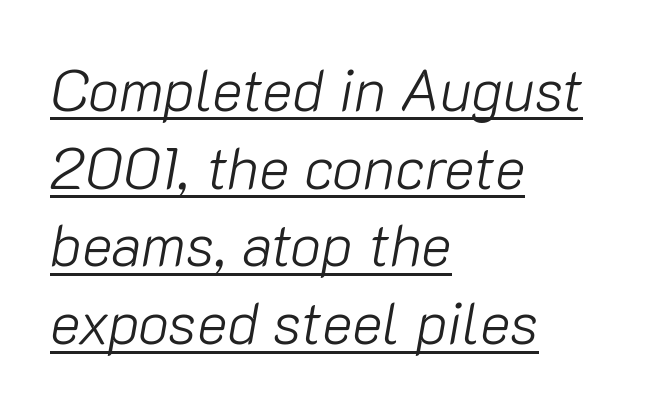
{"italic": "yes", "lean": "right", "slant_degrees": 10, "bold": "no", "weight": "light", "width": "normal", "stroke_contrast": "low", "x_height": "medium", "monospaced": "no", "underline": "yes", "align": "left", "line_spacing": "normal", "line_spacing_ratio": 1.34, "letter_spacing": "normal", "letter_spacing_em": 0.0, "glyph_px": 58}
